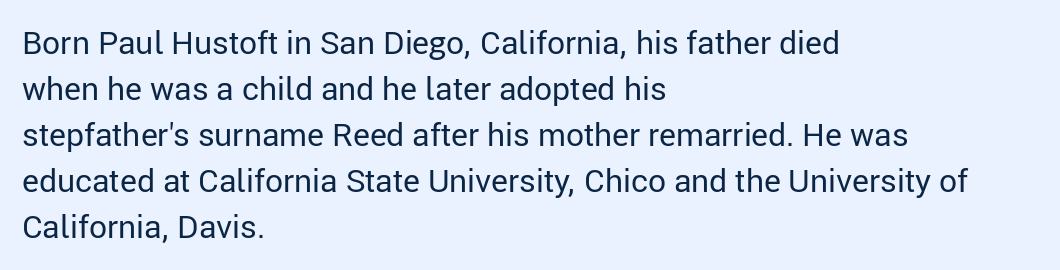
{"serif": "no", "italic": "no", "bold": "no", "weight": "regular", "width": "normal", "stroke_contrast": "low", "x_height": "medium", "monospaced": "no", "underline": "no", "align": "left", "line_spacing": "normal", "line_spacing_ratio": 1.44, "letter_spacing": "normal", "letter_spacing_em": 0.0, "glyph_px": 32}
